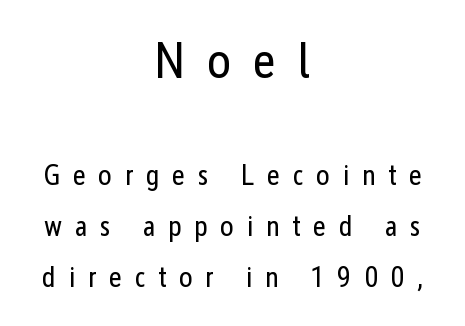
Q: Is the text bold? A: No.
Q: Is the text italic (slanted)? A: No, it is upright.
Q: Is the typeface a serif or a sans-serif typeface? A: Sans-serif.
Q: Is the text underlined? A: No.
Q: How is the paragraph aligned? A: Centered.
Q: Is the spacing between letters normal or unusually wide? A: Unusually wide.
Q: Which block of text is set in a larger size, the first (top) or the second (bottom)? A: The first (top) one.
Q: Width (condensed, normal, or wide)? A: Condensed.
Q: Stroke contrast? A: Low.
Q: x-height? A: Medium.
Q: Monospaced? A: No.
